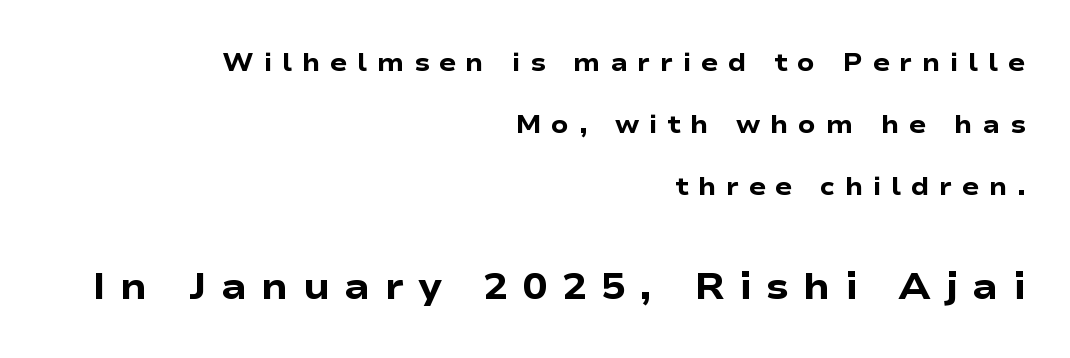
To sum up the face: it is a sans, with no serifs. Typesetter's note: full bold, strokes at maximum text heaviness. The rendering uses natural spacing where letterforms have individual widths. Block two is the big one; block one sits smaller above it.
